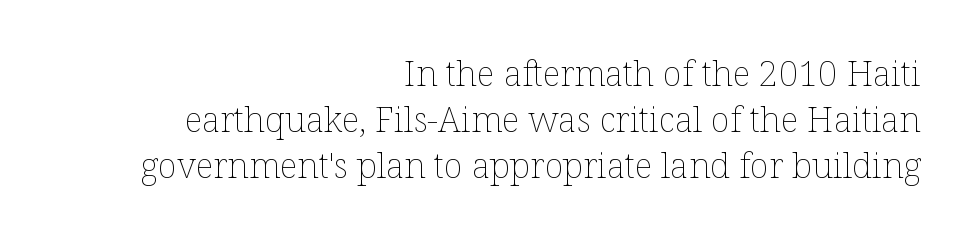
The image shows 35 px thin type, upright; set right-aligned, normal line spacing (1.32x), normal letter spacing, not underlined; low stroke contrast and a medium x-height.
